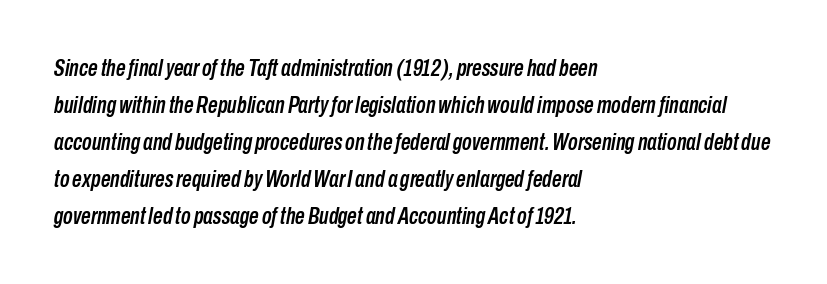
The whole block is typeset with a tilt. Typeset ragged right — the left edge is the straight one. The area under the type is left untouched. The vertical gap from one line to the next is medium.
